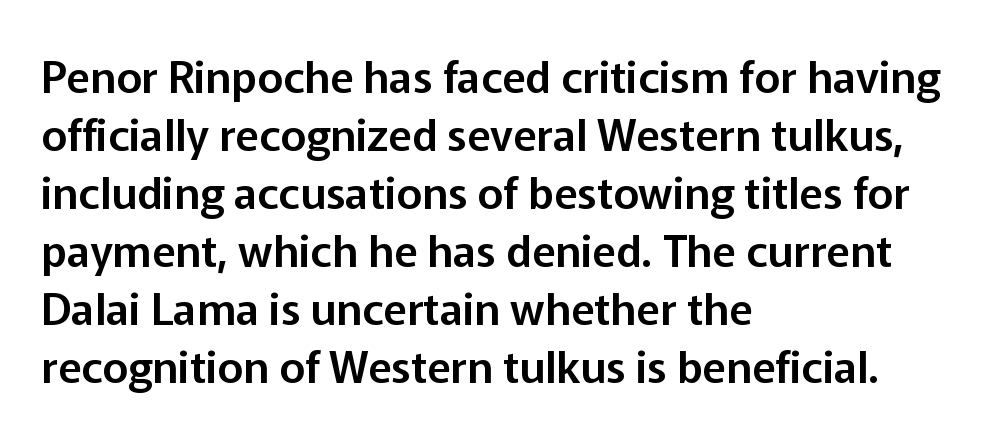
The image shows 44 px sans-serif type, upright; set left-aligned, normal line spacing (1.32x), normal letter spacing, not underlined; low stroke contrast and a medium x-height.
